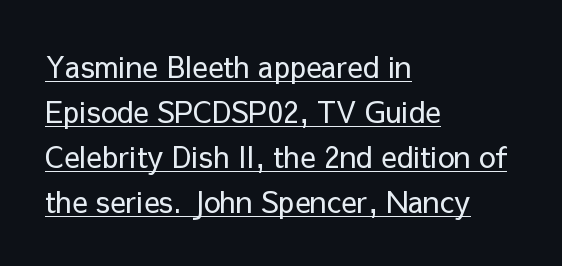
Q: Is the text bold? A: No.
Q: Is the text italic (slanted)? A: No, it is upright.
Q: Is the typeface a serif or a sans-serif typeface? A: Sans-serif.
Q: Is the text underlined? A: Yes.
Q: How is the paragraph aligned? A: Left-aligned.
Q: Is the spacing between letters normal or unusually wide? A: Normal.
Q: Is the spacing between lines tight, normal or loose? A: Normal.
Q: Width (condensed, normal, or wide)? A: Normal.
Q: Stroke contrast? A: Low.
Q: x-height? A: Medium.
Q: Monospaced? A: No.
